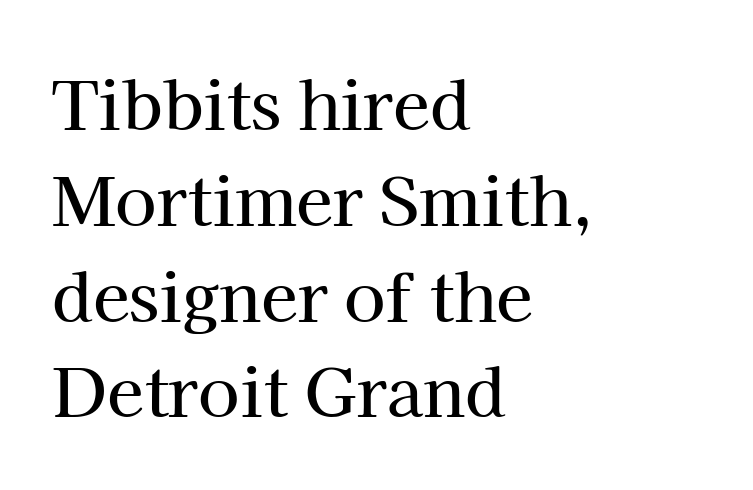
The image shows 67 px serif type, upright; set left-aligned, normal line spacing (1.43x), normal letter spacing, not underlined; high stroke contrast and a medium x-height.
